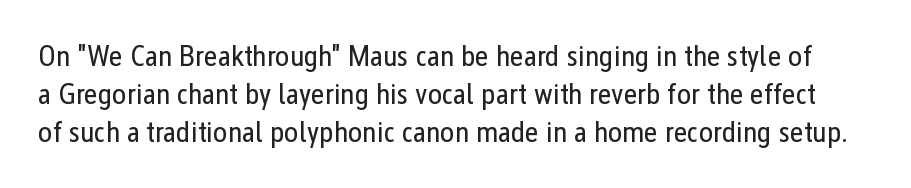
The image shows 30 px regular-weight, condensed sans-serif type, upright; set normal line spacing (1.26x), normal letter spacing, not underlined; low stroke contrast and a medium x-height.
